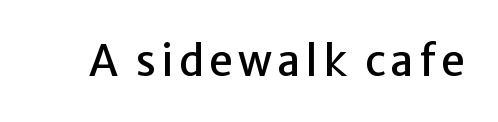
Q: Is the text italic (slanted)? A: No, it is upright.
Q: Is the typeface a serif or a sans-serif typeface? A: Sans-serif.
Q: Is the text underlined? A: No.
Q: Width (condensed, normal, or wide)? A: Normal.
Q: Stroke contrast? A: Low.
Q: x-height? A: Medium.
Q: Monospaced? A: No.
